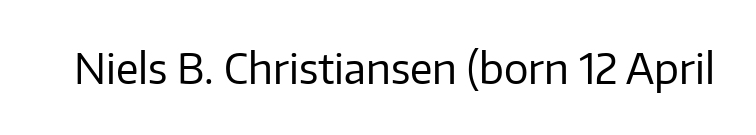
Q: Is the text bold? A: No.
Q: Is the text italic (slanted)? A: No, it is upright.
Q: Is the typeface a serif or a sans-serif typeface? A: Sans-serif.
Q: Is the text underlined? A: No.
Q: Is the spacing between letters normal or unusually wide? A: Normal.
Q: Width (condensed, normal, or wide)? A: Normal.
Q: Stroke contrast? A: Low.
Q: x-height? A: Medium.
Q: Monospaced? A: No.
